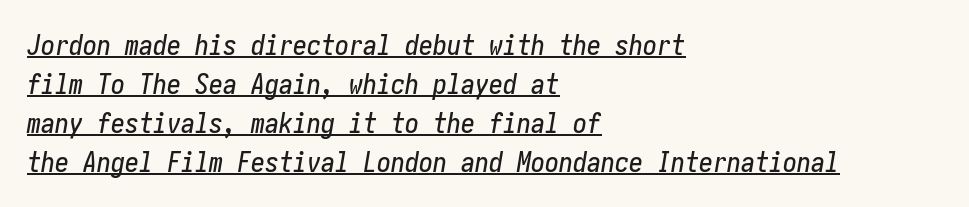
{"italic": "yes", "lean": "right", "slant_degrees": 10, "width": "condensed", "stroke_contrast": "low", "x_height": "medium", "underline": "yes", "align": "left", "line_spacing": "normal", "line_spacing_ratio": 1.39, "letter_spacing": "normal", "letter_spacing_em": 0.0, "glyph_px": 28}
